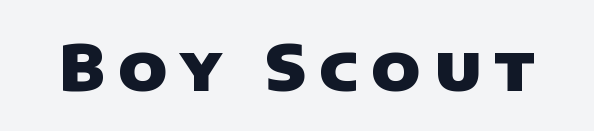
These lines are rendered in a variable-pitch font. I'd call this a sans setting — the letters go barefoot. Pretty heavy lettering here — definitely bold. The passage shown is not underscored anywhere. Does extra space separate the letters? Yes, quite a lot of it.
